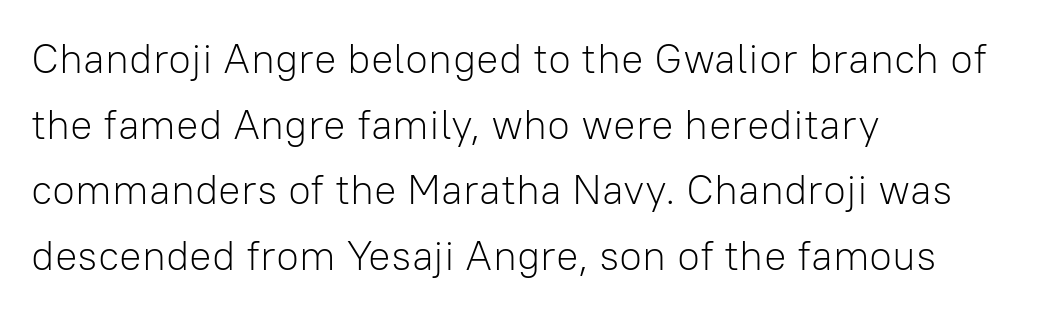
{"serif": "no", "italic": "no", "bold": "no", "weight": "light", "width": "normal", "stroke_contrast": "low", "x_height": "medium", "monospaced": "no", "underline": "no", "align": "left", "line_spacing": "normal", "line_spacing_ratio": 1.56, "letter_spacing": "normal", "letter_spacing_em": 0.0, "glyph_px": 42}
